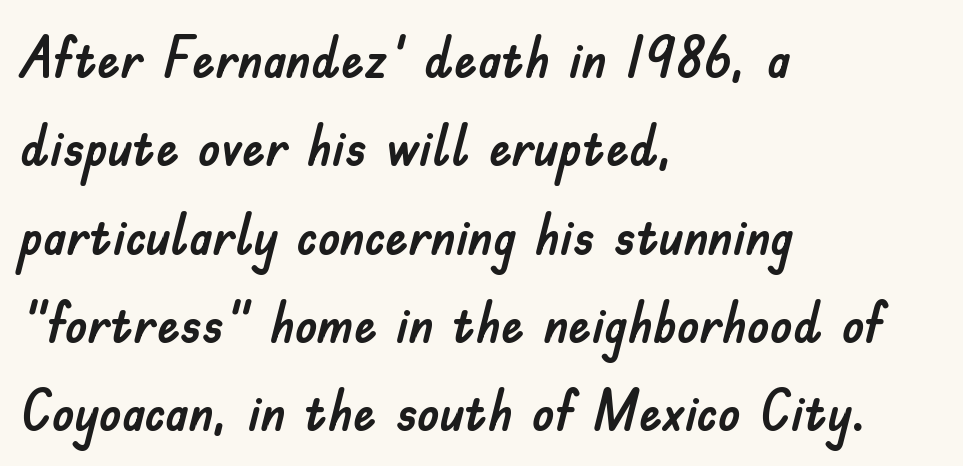
The image shows 57 px sans-serif type; set left-aligned, normal line spacing (1.55x), normal letter spacing, not underlined; low stroke contrast and a small x-height.
